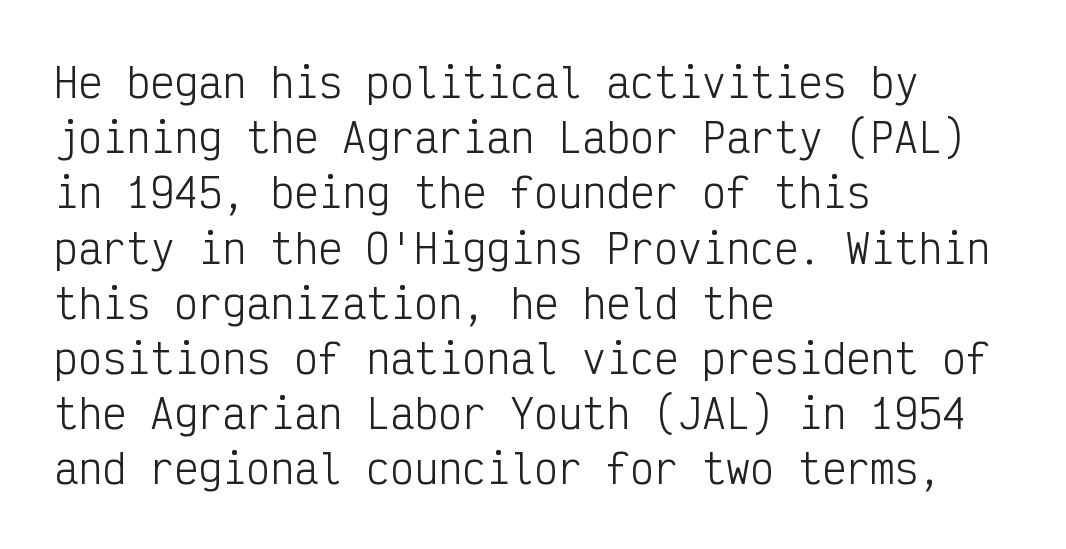
{"serif": "no", "italic": "no", "bold": "no", "weight": "light", "width": "condensed", "stroke_contrast": "low", "x_height": "medium", "monospaced": "yes", "underline": "no", "align": "left", "line_spacing": "normal", "line_spacing_ratio": 1.38, "letter_spacing": "normal", "letter_spacing_em": 0.0, "glyph_px": 40}
